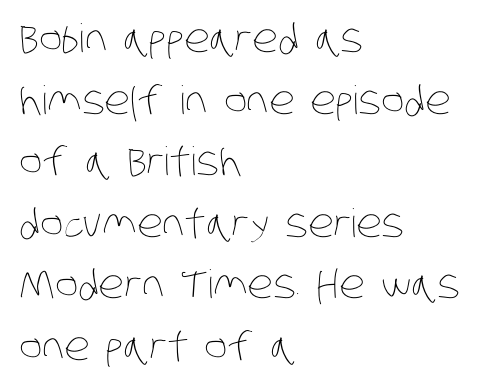
{"bold": "no", "weight": "thin", "width": "condensed", "stroke_contrast": "low", "x_height": "large", "monospaced": "no", "underline": "no", "align": "left", "line_spacing": "normal", "line_spacing_ratio": 1.58, "letter_spacing": "normal", "letter_spacing_em": 0.0, "glyph_px": 39}
